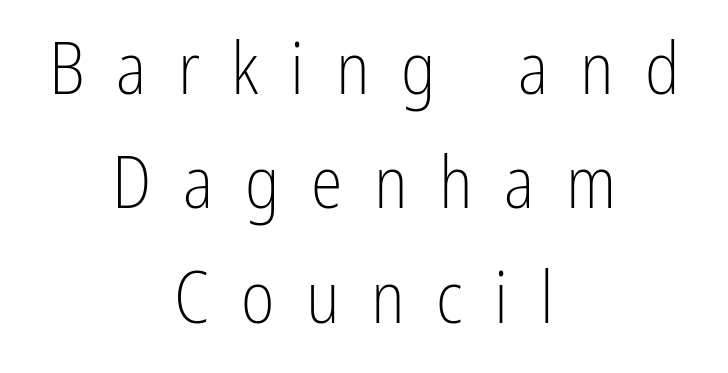
Reading down the block, each line starts at a different indent, mirrored at its end. The foot of each line stays bare and open. No feet cap the strokes, marking this as sans-serif type. Do the characters align in a grid? No, the font is proportional. A quiet, ordinary-to-light weight characterises the typeface.
